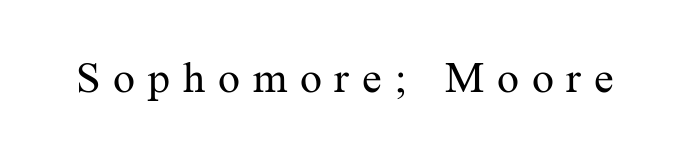
The image shows 44 px regular-weight serif type, upright; set unusually wide letter spacing (+0.29 em), not underlined; medium stroke contrast and a medium x-height.
